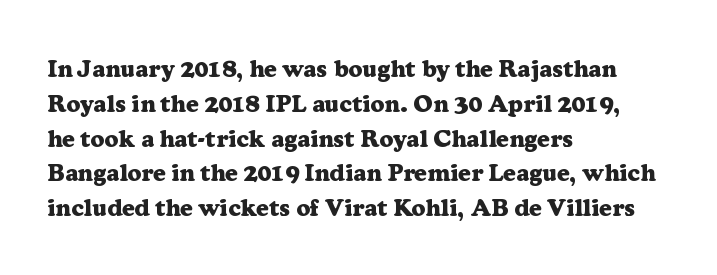
Nope, not italic — everything's standing straight. The passage shown has conventional tracking throughout. Bold? Absolutely — the strokes are thick and heavy. If you drew a ruler down the left edge, every line would touch it. The gap between lines stays unmarked. Horizontal bands of white between lines are of average thickness.
